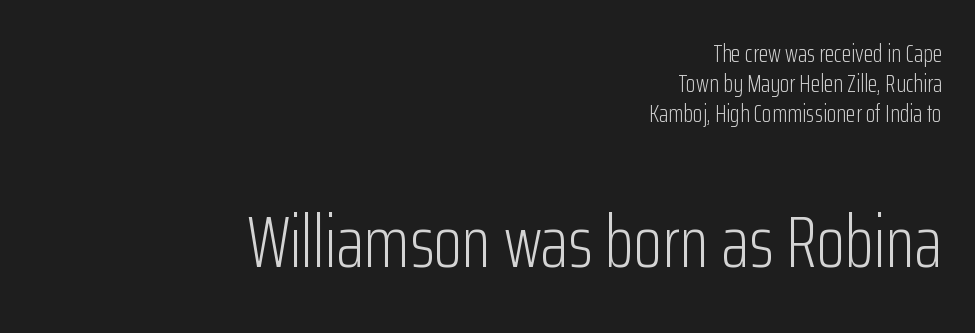
{"serif": "no", "italic": "no", "bold": "no", "weight": "light", "width": "condensed", "stroke_contrast": "low", "x_height": "medium", "monospaced": "no", "underline": "no", "align": "right", "line_spacing_ratio": 1.21, "letter_spacing": "normal", "letter_spacing_em": 0.0, "larger_block": "second", "size_ratio": 2.96, "glyph_px": 74}
